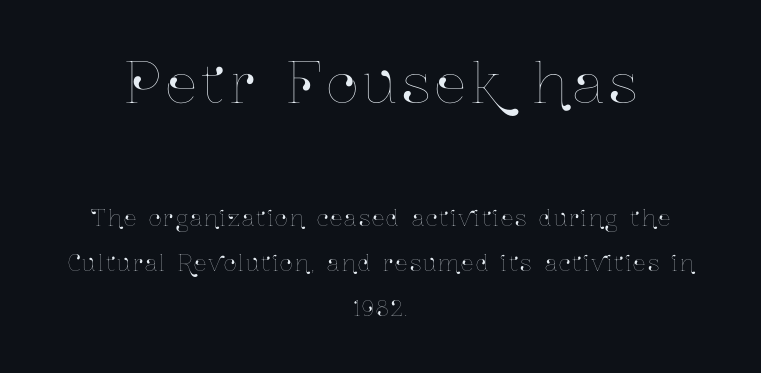
{"italic": "no", "width": "condensed", "stroke_contrast": "low", "x_height": "medium", "monospaced": "no", "underline": "no", "align": "center", "line_spacing": "loose", "line_spacing_ratio": 2.04, "larger_block": "first", "size_ratio": 2.5, "glyph_px": 55}
